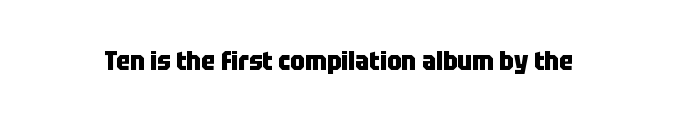
Only glyphs here, with clear space below each row. Rendered with straight, roman letterforms. The glyphs have the mass of a bold cut. Observe the ordinary spacing: letters are neighbours, not strangers.
